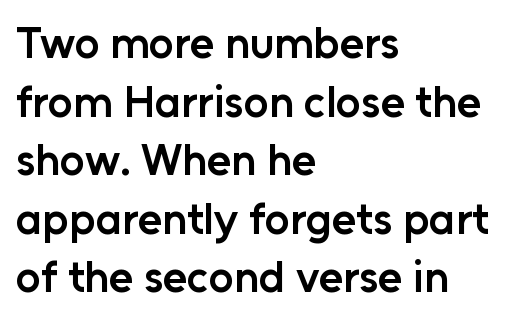
The image shows 44 px semibold sans-serif type, upright; set left-aligned, normal line spacing (1.33x), normal letter spacing, not underlined; low stroke contrast and a medium x-height.
